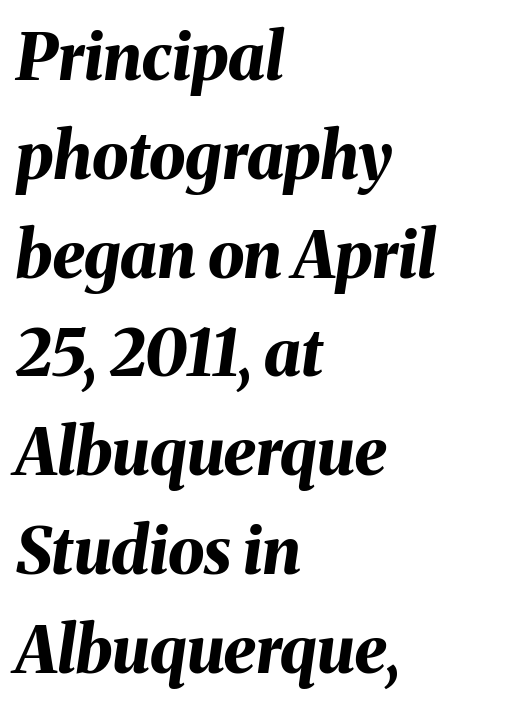
{"italic": "yes", "lean": "right", "slant_degrees": 8, "bold": "yes", "weight": "bold", "width": "normal", "stroke_contrast": "medium", "x_height": "medium", "monospaced": "no", "underline": "no", "align": "left", "line_spacing": "normal", "line_spacing_ratio": 1.52, "letter_spacing": "normal", "letter_spacing_em": 0.0, "glyph_px": 65}
